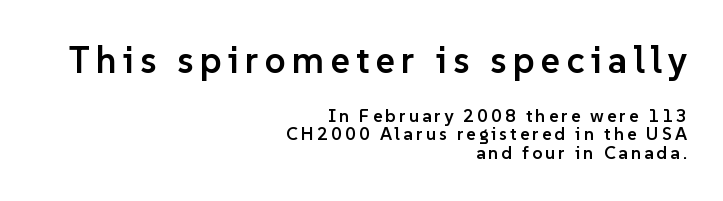
Examine the stroke ends and you'll find no serifs. Stems and bowls a touch heavier than normal — semibold. Vertical spacing — tight. Looks like regular typesetting: each glyph gets only the width it needs.
